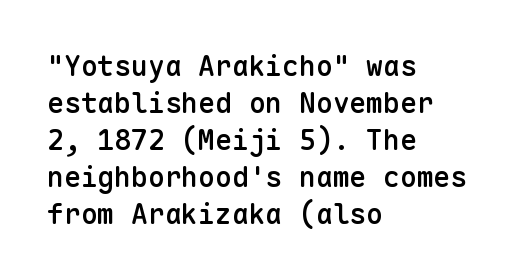
Note the uniform advance width — an 'i' takes as much space as an 'm'. Classification — sans serif. Just letters on the line, the space beneath them empty. As a designer I'd log this as weight 600, semibold. Is the block centered? No — it sits flush against the left margin.
